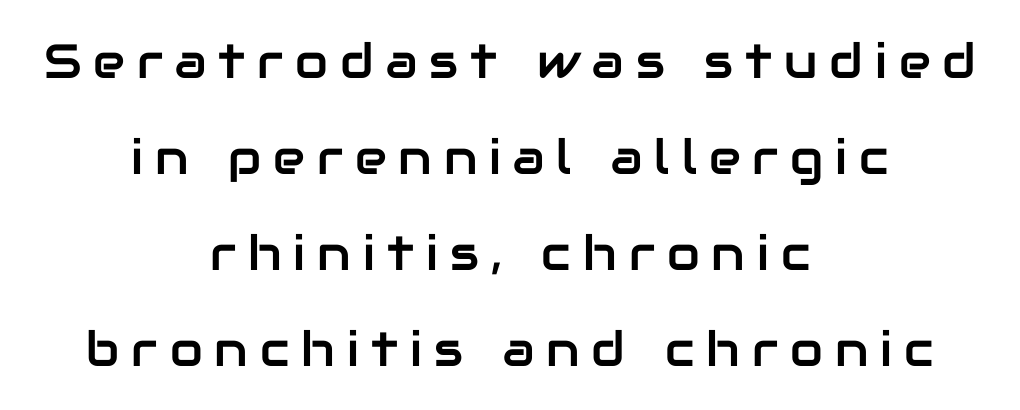
Here the glyphs are tracked loosely, breaking word shapes into spaced letters. Horizontal alignment here is central, giving a formal, balanced look. Proportional: the letters do not fall into vertical columns. The typeface chosen for these lines omits serifs.
